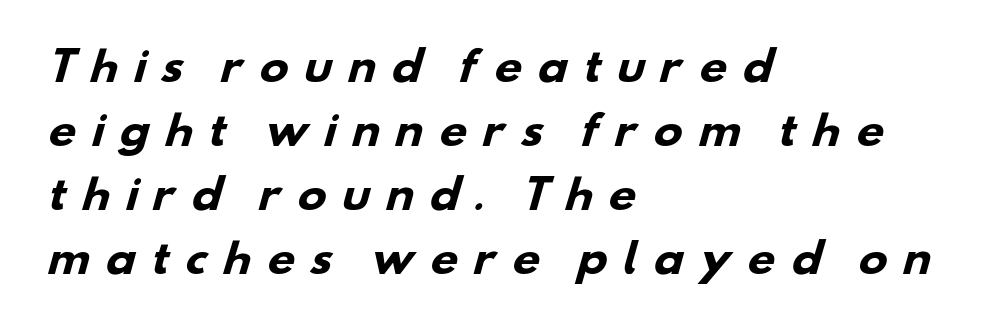
{"serif": "no", "bold": "yes", "weight": "heavy", "width": "wide", "stroke_contrast": "low", "x_height": "small", "monospaced": "no", "underline": "no", "align": "left", "line_spacing": "normal", "line_spacing_ratio": 1.64, "letter_spacing": "wide", "letter_spacing_em": 0.37, "glyph_px": 39}
